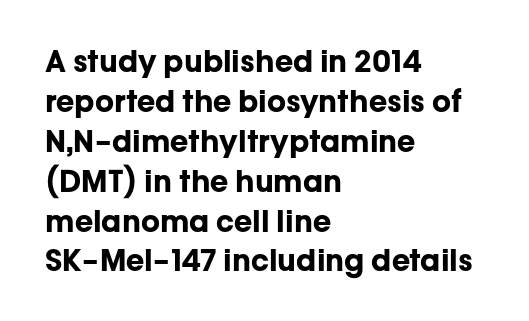
The image shows 30 px bold sans-serif type, upright; set left-aligned, normal line spacing (1.33x), normal letter spacing, not underlined; low stroke contrast and a medium x-height.
